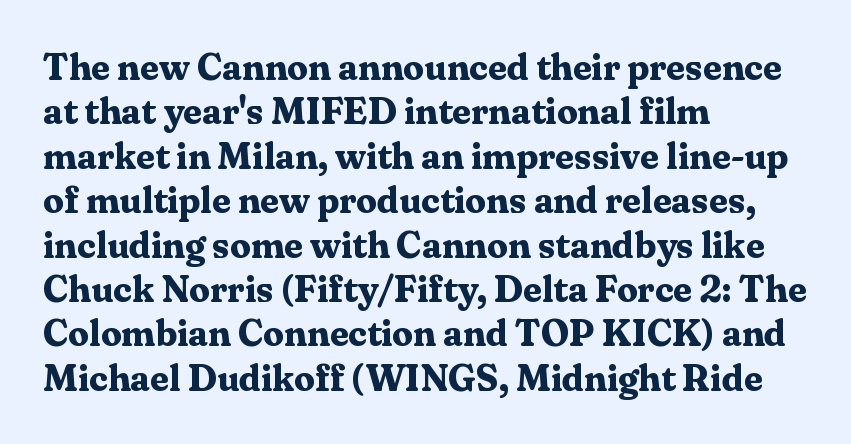
Q: Is the text bold? A: Yes.
Q: Is the text italic (slanted)? A: No, it is upright.
Q: Is the typeface a serif or a sans-serif typeface? A: Serif.
Q: Is the text underlined? A: No.
Q: How is the paragraph aligned? A: Left-aligned.
Q: Is the spacing between letters normal or unusually wide? A: Normal.
Q: Width (condensed, normal, or wide)? A: Normal.
Q: Stroke contrast? A: Medium.
Q: x-height? A: Medium.
Q: Monospaced? A: No.
